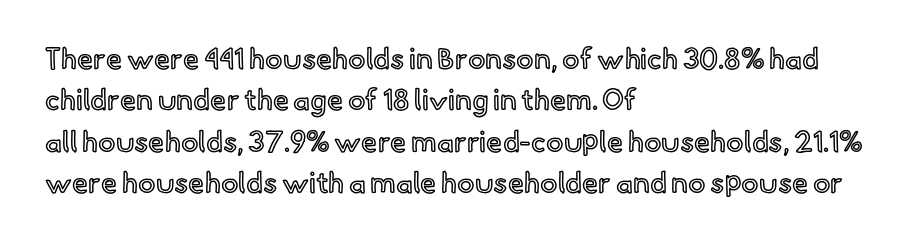
{"italic": "no", "width": "normal", "x_height": "small", "monospaced": "no", "underline": "no", "align": "left", "line_spacing": "normal", "line_spacing_ratio": 1.43, "letter_spacing": "normal", "letter_spacing_em": 0.0, "glyph_px": 29}
